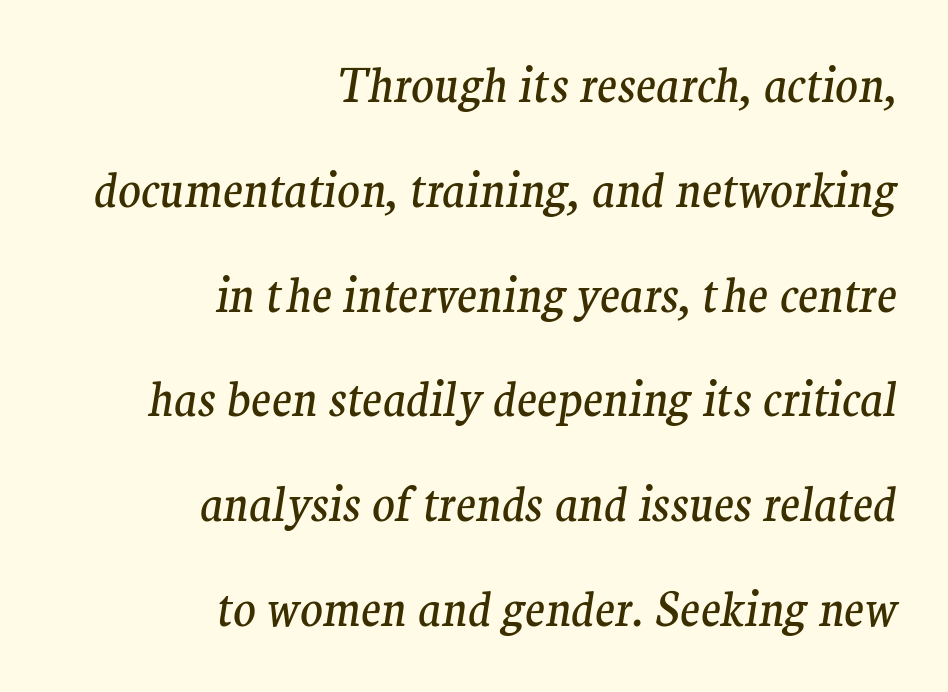
{"serif": "yes", "italic": "yes", "lean": "right", "slant_degrees": 9, "bold": "no", "weight": "regular", "width": "normal", "stroke_contrast": "medium", "x_height": "medium", "monospaced": "no", "underline": "no", "align": "right", "line_spacing": "loose", "line_spacing_ratio": 2.23, "letter_spacing": "normal", "letter_spacing_em": 0.0, "glyph_px": 47}
